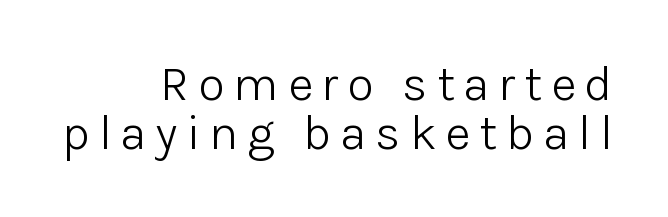
{"serif": "no", "italic": "no", "bold": "no", "weight": "light", "width": "normal", "stroke_contrast": "low", "x_height": "medium", "monospaced": "no", "underline": "no", "align": "right", "line_spacing": "tight", "line_spacing_ratio": 0.99, "glyph_px": 49}
